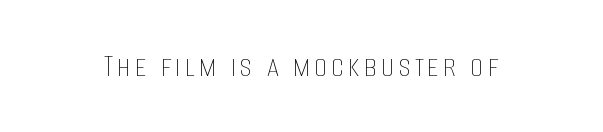
The image shows 34 px thin, condensed type, upright; set not underlined; low stroke contrast and a large x-height.
